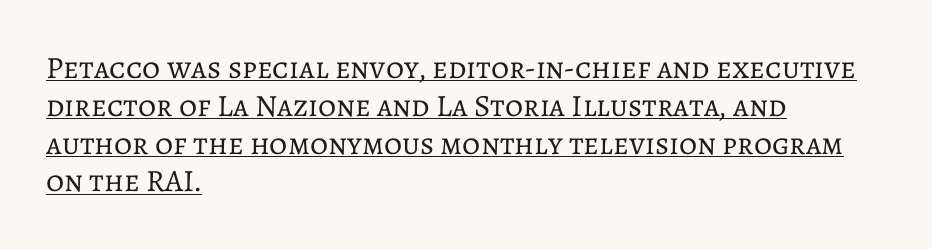
{"italic": "no", "bold": "no", "weight": "regular", "width": "normal", "stroke_contrast": "low", "x_height": "medium", "monospaced": "no", "underline": "yes", "align": "left", "line_spacing_ratio": 1.22, "letter_spacing": "normal", "letter_spacing_em": 0.0, "glyph_px": 31}
